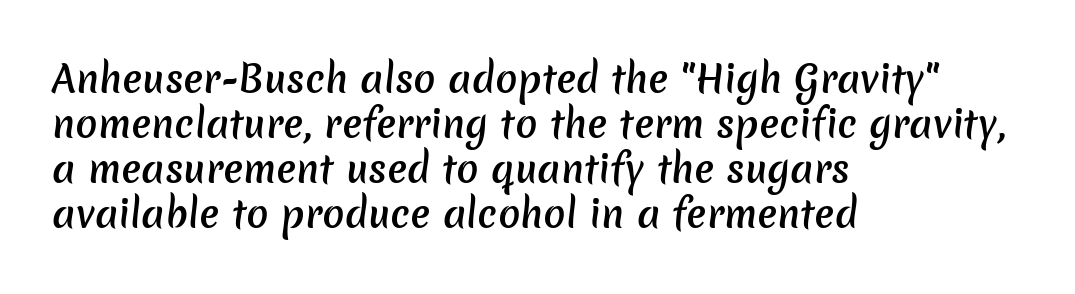
The image shows 37 px semibold sans-serif type; set left-aligned, line spacing 1.22x, normal letter spacing, not underlined; low stroke contrast and a medium x-height.
